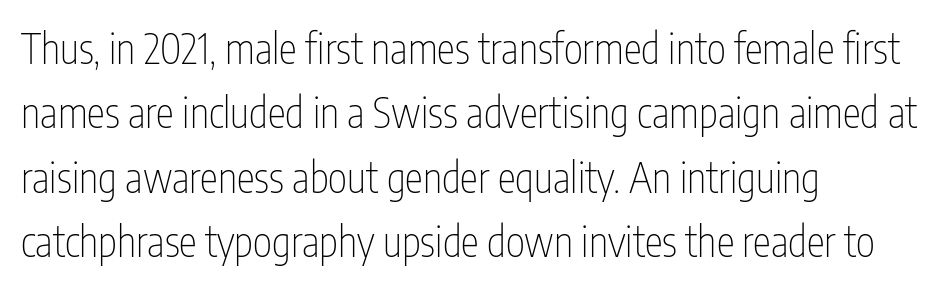
{"serif": "no", "italic": "no", "bold": "no", "weight": "thin", "width": "condensed", "stroke_contrast": "low", "x_height": "medium", "monospaced": "no", "underline": "no", "align": "left", "line_spacing": "normal", "line_spacing_ratio": 1.57, "letter_spacing": "normal", "letter_spacing_em": 0.0, "glyph_px": 41}
